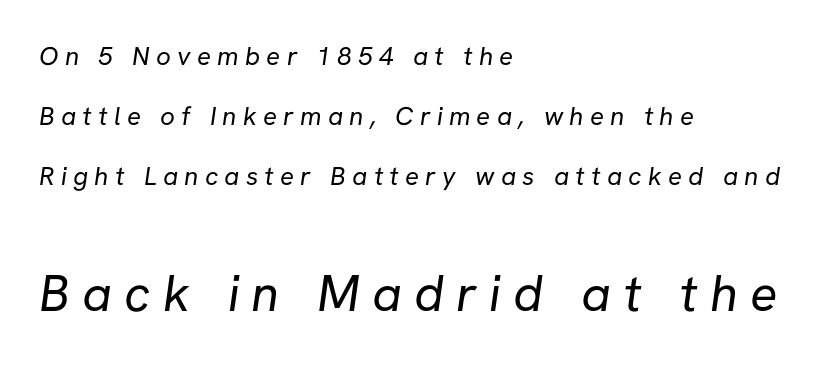
All the whitespace from short lines collects on the right. The cut favours lightness, reaching ordinary text weight at its darkest. Students, note that the glyphs here are deliberately spaced far apart. The leading is generous, giving the passage an open texture. Each row of text sits above clean, open space.
